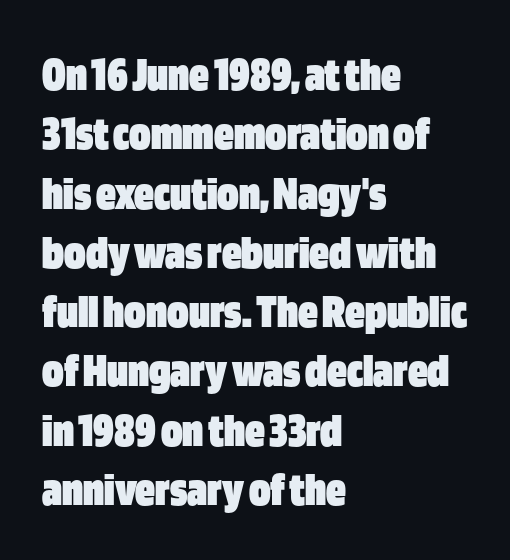
The image shows 49 px heavy, condensed sans-serif type, upright; set left-aligned, line spacing 1.21x, normal letter spacing, not underlined; low stroke contrast and a large x-height.
